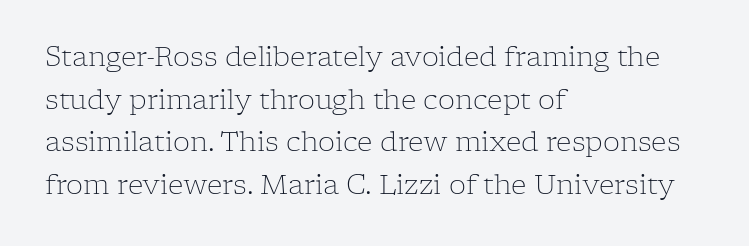
Q: Is the text bold? A: No.
Q: Is the text italic (slanted)? A: No, it is upright.
Q: Is the text underlined? A: No.
Q: How is the paragraph aligned? A: Left-aligned.
Q: Is the spacing between letters normal or unusually wide? A: Normal.
Q: Is the spacing between lines tight, normal or loose? A: Normal.
